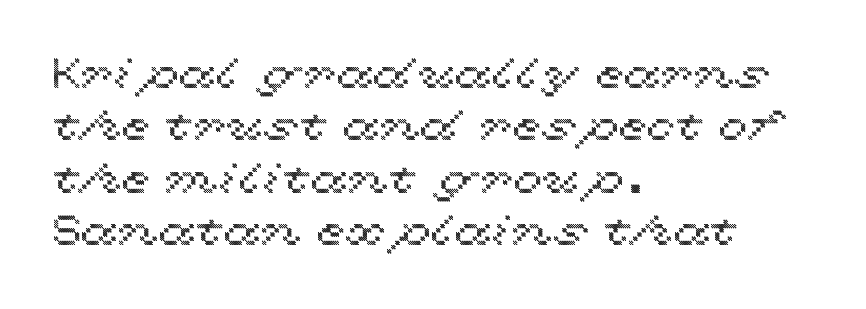
The image shows 42 px wide type; set left-aligned, normal line spacing (1.25x), normal letter spacing, not underlined; a medium x-height.
